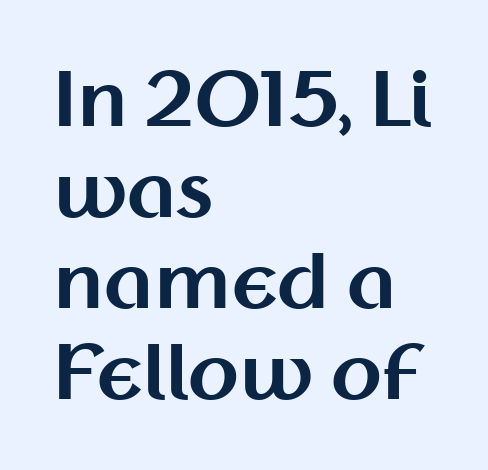
Type without underlining. The letters are bold, with thick, heavy strokes. Here the glyphs are tracked normally, forming tight word shapes. Style check: upright.
